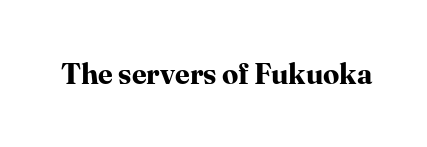
A roman cut, with each character standing at attention. Here the designer chose a conventional face with non-uniform glyph widths. Font category for this specimen: serif. These lines keep a tight, regular rhythm from letter to letter. The baseline area is clear.
